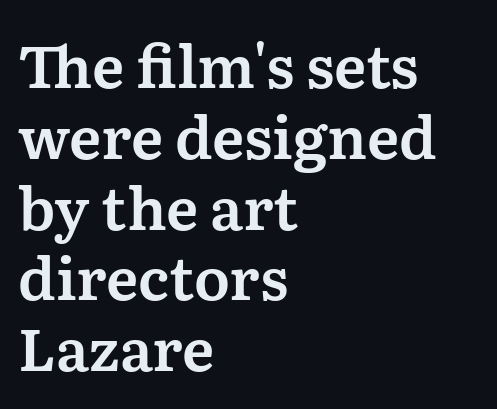
{"serif": "yes", "italic": "no", "width": "normal", "stroke_contrast": "medium", "x_height": "medium", "monospaced": "no", "underline": "no", "align": "left", "line_spacing_ratio": 1.2, "letter_spacing": "normal", "letter_spacing_em": 0.0, "glyph_px": 59}
